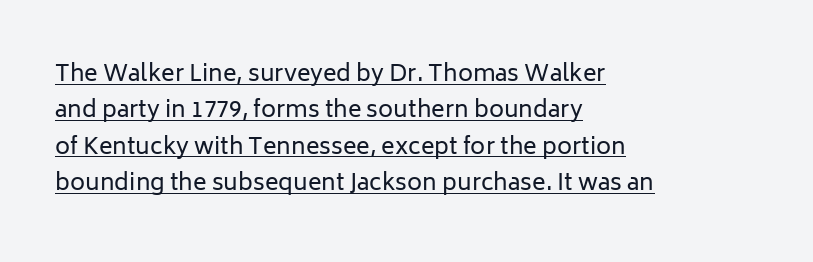
Q: Is the text bold? A: No.
Q: Is the text italic (slanted)? A: No, it is upright.
Q: Is the text underlined? A: Yes.
Q: How is the paragraph aligned? A: Left-aligned.
Q: Is the spacing between letters normal or unusually wide? A: Normal.
Q: Is the spacing between lines tight, normal or loose? A: Normal.
